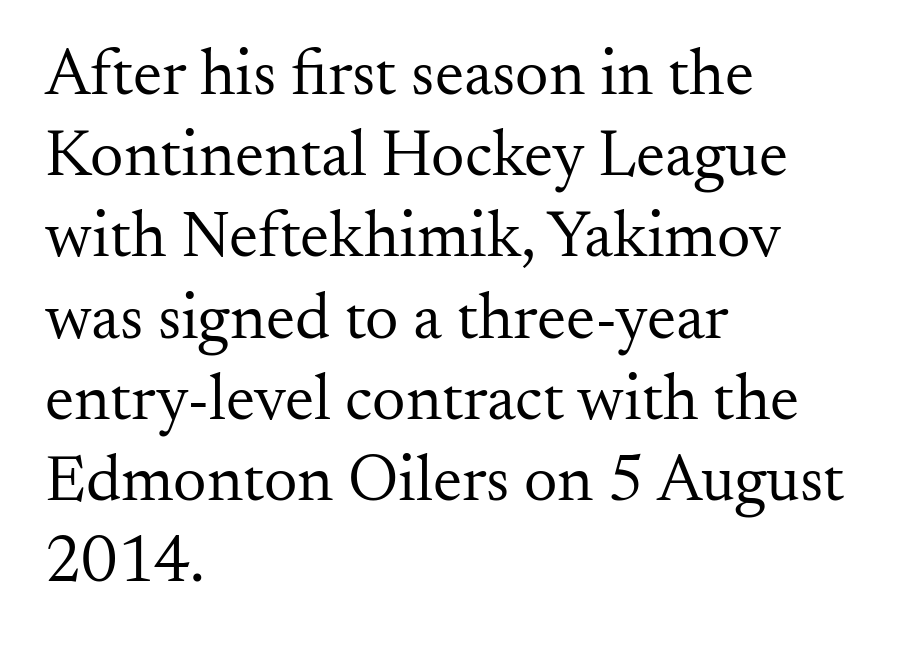
Q: Is the text bold? A: No.
Q: Is the text italic (slanted)? A: No, it is upright.
Q: Is the typeface a serif or a sans-serif typeface? A: Serif.
Q: Is the text underlined? A: No.
Q: How is the paragraph aligned? A: Left-aligned.
Q: Is the spacing between letters normal or unusually wide? A: Normal.
Q: Width (condensed, normal, or wide)? A: Normal.
Q: Stroke contrast? A: Medium.
Q: x-height? A: Small.
Q: Monospaced? A: No.
